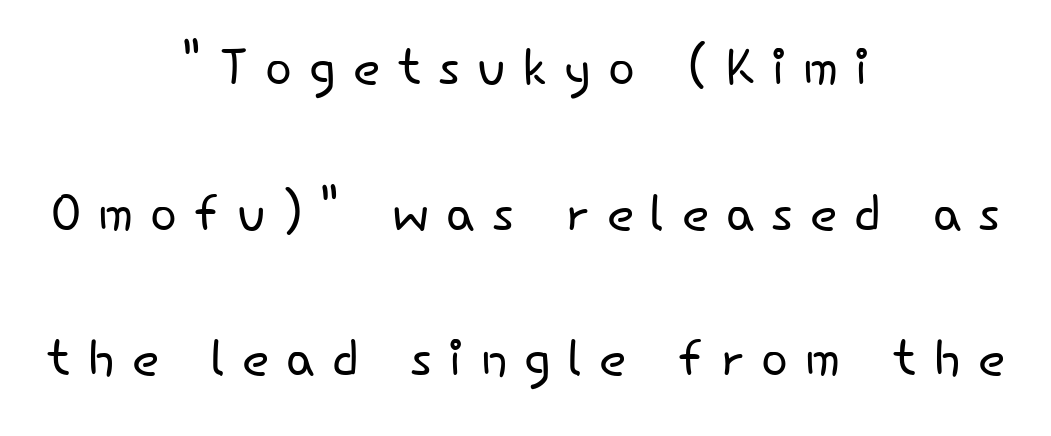
{"serif": "no", "italic": "no", "bold": "no", "weight": "light", "width": "normal", "stroke_contrast": "low", "x_height": "small", "monospaced": "no", "underline": "no", "align": "center", "line_spacing": "loose", "line_spacing_ratio": 2.05, "letter_spacing": "wide", "letter_spacing_em": 0.24, "glyph_px": 71}
